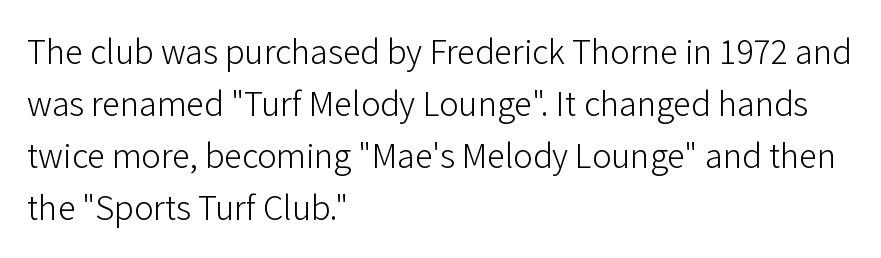
Compared with typical paragraphs, the rows here are spaced about the same. Think standard paragraph weight, or any step lighter than that. The rendering keeps characters at their native spacing. The paragraph shown leans on its left margin.
